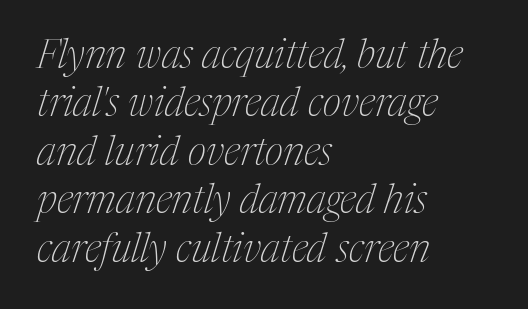
Underline: absent. Classification — serif. Varying glyph widths throughout — classic text-font behaviour. Observe the lean: these are italic letterforms. Between one letter and the next there's only the usual sliver of space.
